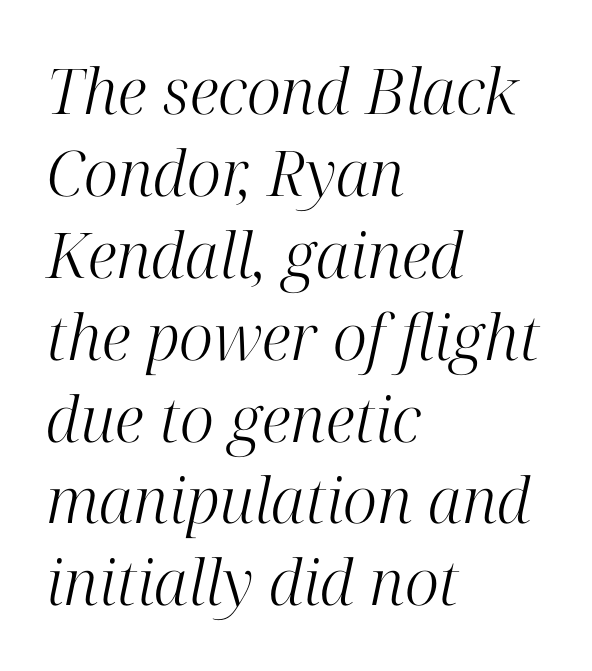
Q: Is the text bold? A: No.
Q: Is the text italic (slanted)? A: Yes, it leans right by about 12 degrees.
Q: Is the typeface a serif or a sans-serif typeface? A: Serif.
Q: Is the text underlined? A: No.
Q: How is the paragraph aligned? A: Left-aligned.
Q: Is the spacing between letters normal or unusually wide? A: Normal.
Q: Is the spacing between lines tight, normal or loose? A: Normal.
Q: Width (condensed, normal, or wide)? A: Normal.
Q: Stroke contrast? A: High.
Q: x-height? A: Medium.
Q: Monospaced? A: No.
